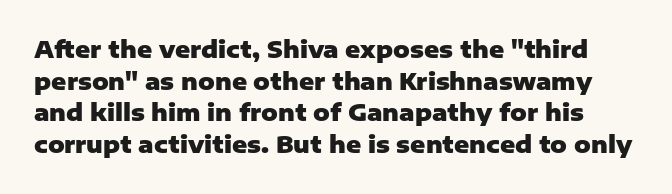
{"italic": "no", "bold": "yes", "underline": "no", "line_spacing": "normal", "line_spacing_ratio": 1.38, "letter_spacing": "normal", "letter_spacing_em": 0.0, "glyph_px": 23}
